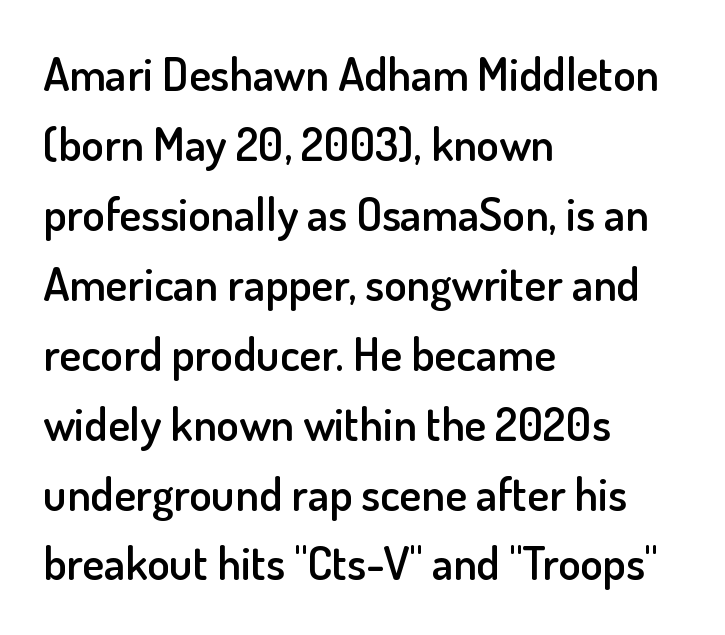
{"serif": "no", "italic": "no", "bold": "semi", "weight": "semibold", "width": "normal", "stroke_contrast": "low", "x_height": "small", "monospaced": "no", "underline": "no", "align": "left", "line_spacing": "normal", "line_spacing_ratio": 1.52, "letter_spacing": "normal", "letter_spacing_em": 0.0, "glyph_px": 46}
